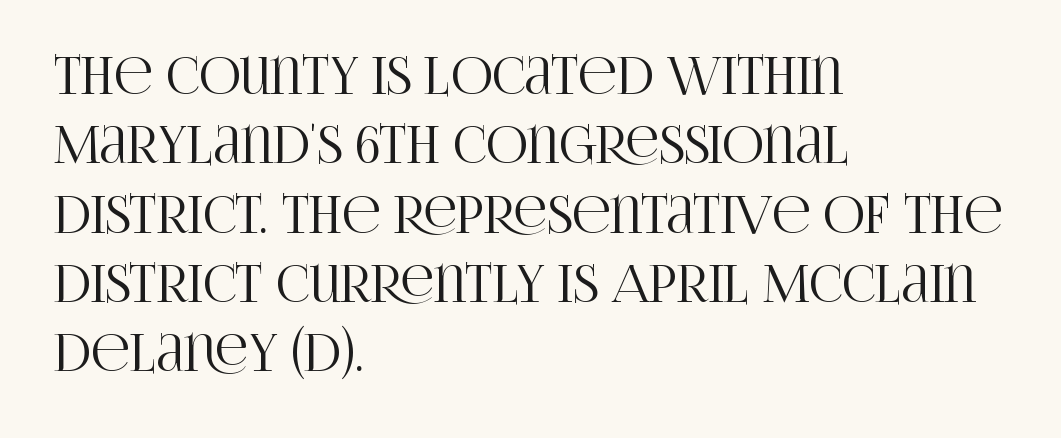
Q: Is the text italic (slanted)? A: No, it is upright.
Q: Is the typeface a serif or a sans-serif typeface? A: Serif.
Q: Is the text underlined? A: No.
Q: How is the paragraph aligned? A: Left-aligned.
Q: Is the spacing between letters normal or unusually wide? A: Normal.
Q: Is the spacing between lines tight, normal or loose? A: Normal.
Q: Width (condensed, normal, or wide)? A: Condensed.
Q: Stroke contrast? A: High.
Q: x-height? A: Large.
Q: Monospaced? A: No.
